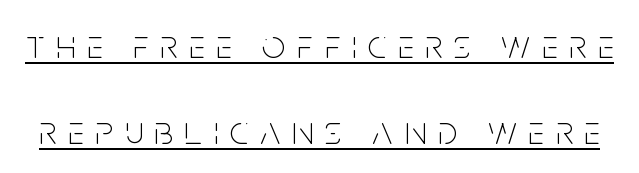
One glance says open: line gaps are wider than usual. Vertical stems look standard width or narrower in stroke. Character widths vary here, with narrow letters taking less room than wide ones. When letters stand straight like this, we call the style roman or upright. Display-style spreading of the glyphs; the letterfit is very open.
